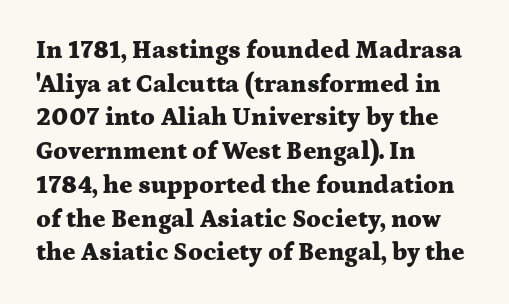
The image shows 25 px bold type, upright; set left-aligned, normal line spacing (1.35x), normal letter spacing, not underlined.
